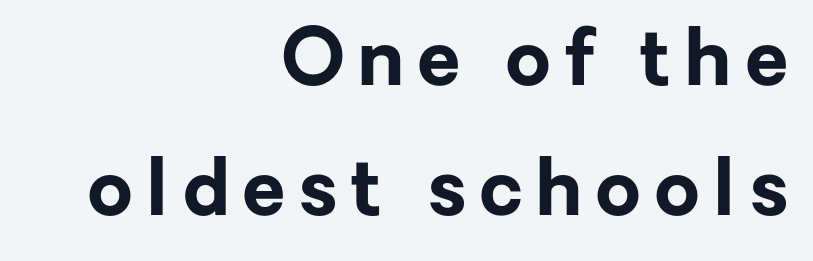
The face used here is proportionally spaced, like ordinary book or web type. This sample uses a sans-serif face. This sample keeps an unexceptional amount of space between lines. The space directly below the letters is spotless. Heft: maximum for text — a bold.
